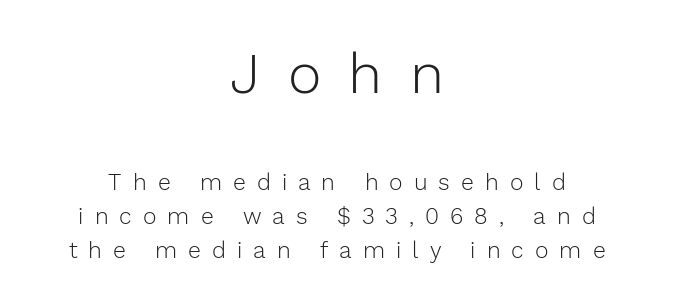
Letter spacing: wide. Quick note: not italic, upright. Each letter keeps its own natural width here, so spacing adapts to shape. Compared with a typical body face, this is equally light or lighter still. Two sizes are in play, and the larger belongs to the first block.
